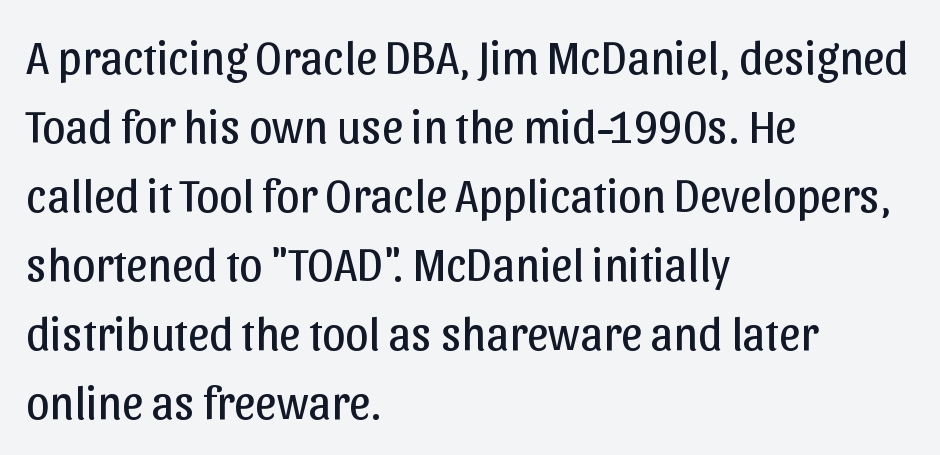
{"serif": "no", "italic": "no", "bold": "no", "weight": "regular", "width": "normal", "stroke_contrast": "low", "x_height": "medium", "monospaced": "no", "underline": "no", "align": "left", "line_spacing": "normal", "line_spacing_ratio": 1.47, "letter_spacing": "normal", "letter_spacing_em": 0.0, "glyph_px": 47}
